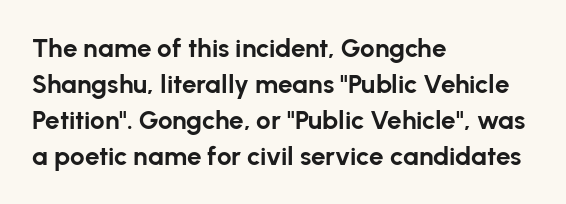
The image shows 26 px bold type, upright; set left-aligned, normal line spacing (1.38x), normal letter spacing, not underlined.
